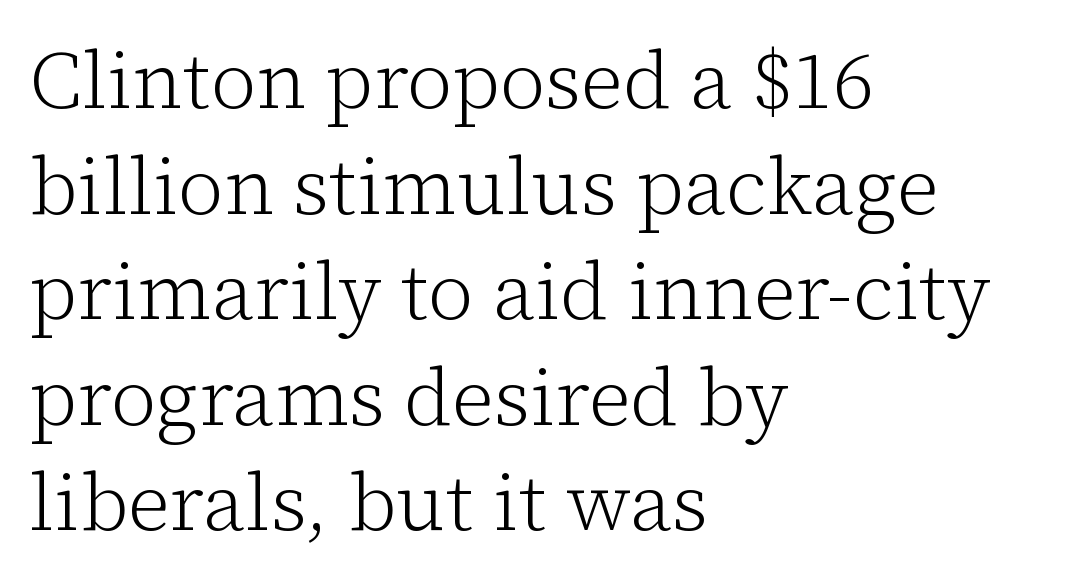
{"serif": "yes", "italic": "no", "bold": "no", "weight": "light", "width": "normal", "stroke_contrast": "low", "x_height": "medium", "monospaced": "no", "underline": "no", "align": "left", "line_spacing": "normal", "line_spacing_ratio": 1.32, "letter_spacing": "normal", "letter_spacing_em": 0.0, "glyph_px": 80}
